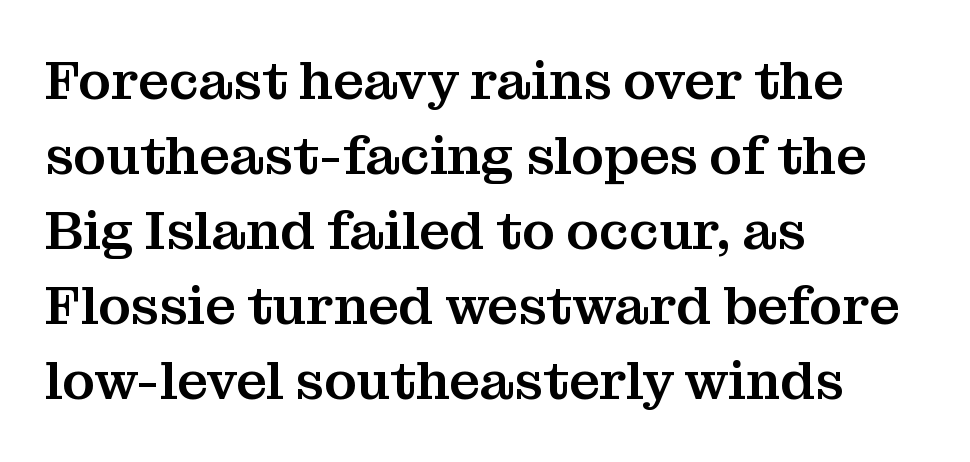
The typography opts for an upright posture over an oblique one. Reading down the block, your eye returns to a fixed left position each line. Only glyphs here, with clear space below each row. If you measured baseline to baseline, you'd find a middling distance. Spacing verdict: proportional, widths tailored to each character. Tracking here is standard; glyphs follow each other at the usual distance.
